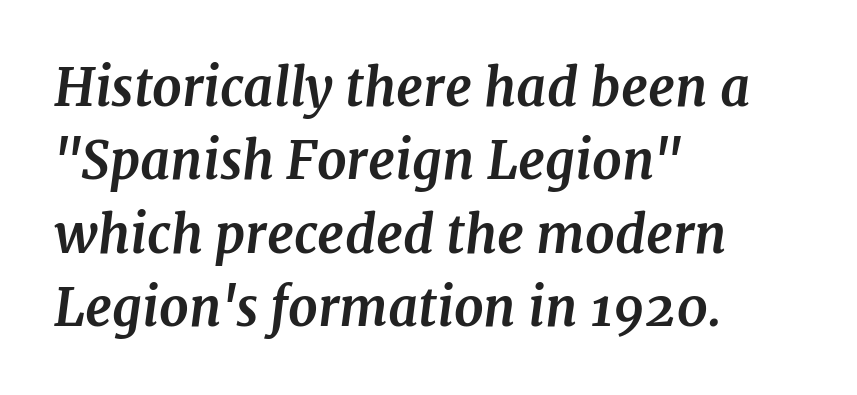
Normally led — the rows are evenly, conventionally spaced. Each letter's strokes conclude with small projecting serifs. Its strokes are broad and dark, the hallmark of bold type. Descender tails drop into unmarked territory. Character widths vary here, with narrow letters taking less room than wide ones.
